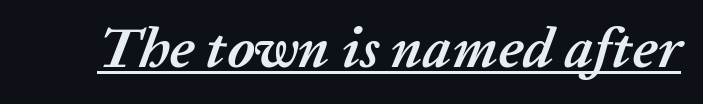
The image shows 57 px semibold type, italic (leaning right); set normal letter spacing, underlined; low stroke contrast and a medium x-height.
